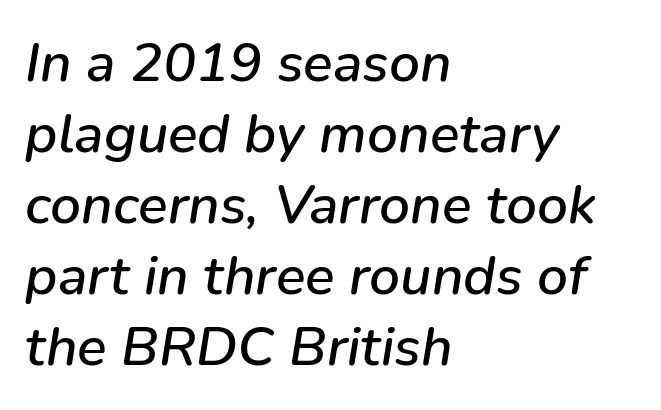
The image shows 55 px text type, italic (leaning right); set left-aligned, normal line spacing (1.29x), normal letter spacing, not underlined; low stroke contrast and a medium x-height.
